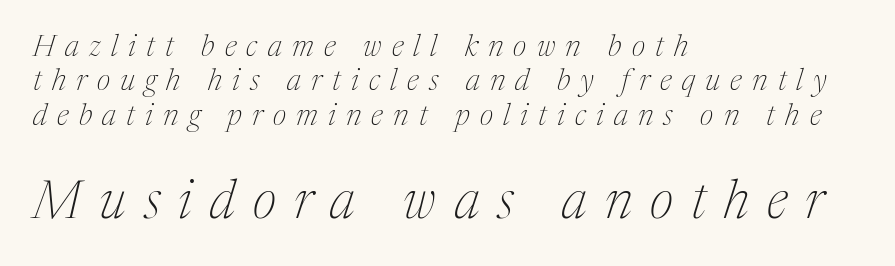
{"serif": "yes", "italic": "yes", "lean": "right", "slant_degrees": 17, "bold": "no", "weight": "thin", "width": "normal", "stroke_contrast": "medium", "x_height": "medium", "monospaced": "no", "underline": "no", "align": "left", "line_spacing": "tight", "line_spacing_ratio": 1.15, "letter_spacing": "wide", "letter_spacing_em": 0.34, "larger_block": "second", "size_ratio": 1.77, "glyph_px": 53}
